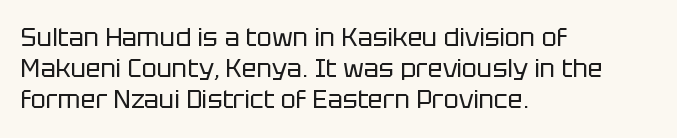
Q: Is the text bold? A: No.
Q: Is the text italic (slanted)? A: No, it is upright.
Q: Is the text underlined? A: No.
Q: How is the paragraph aligned? A: Left-aligned.
Q: Is the spacing between letters normal or unusually wide? A: Normal.
Q: Is the spacing between lines tight, normal or loose? A: Normal.
